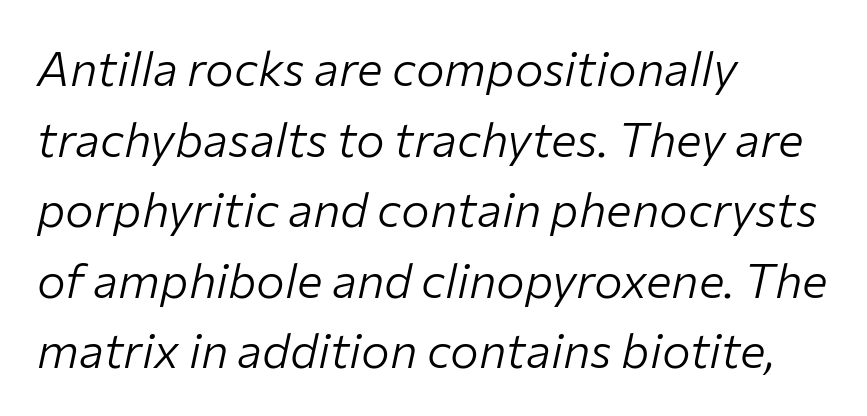
The image shows 48 px light type, italic (leaning right); set left-aligned, normal line spacing (1.47x), normal letter spacing, not underlined; low stroke contrast and a medium x-height.
